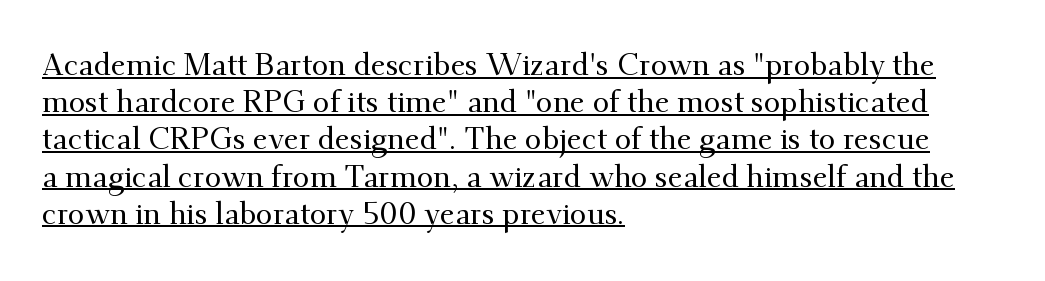
Every word sits above its own underline. You can tell it's not italic because the verticals are truly vertical. A typesetter would label this face a serif. The rendering anchors every line to the left-hand side. These lines keep a tight, regular rhythm from letter to letter. Proportional: the letters do not fall into vertical columns.
